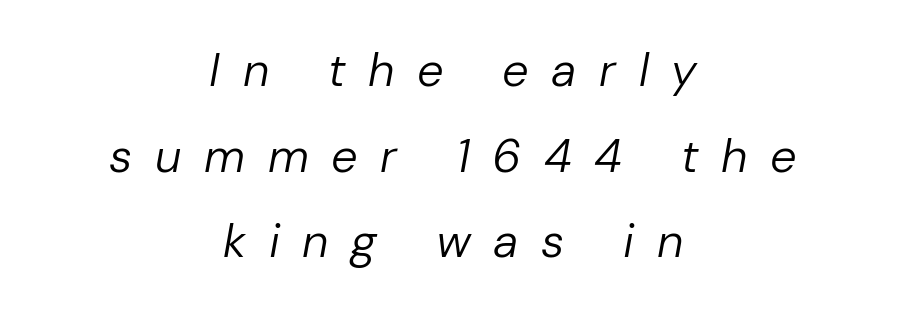
When letters slant like this, we call the style italic. The foot of each line stays bare and open. The strokes are not fattened; the text isn't bold. What stands out about the letter spacing? Its width — letters are far apart.
